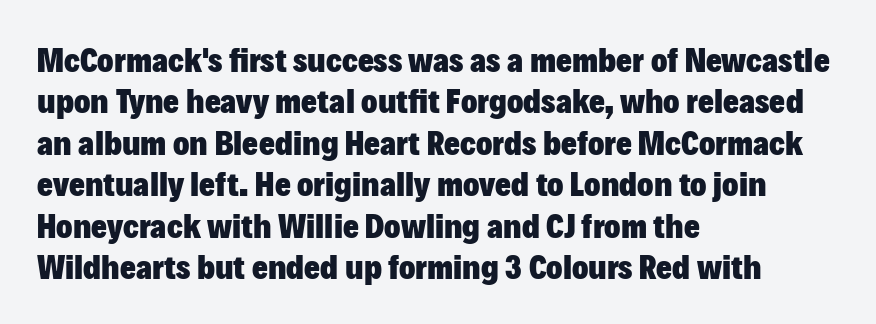
This is the regular roman posture of the typeface. Nobody touched the tracking dial on this one. A dark, heavy texture on the line: the type is bold. Looks like regular typesetting: each glyph gets only the width it needs. Does the type have serifs? No, each stem ends abruptly.
